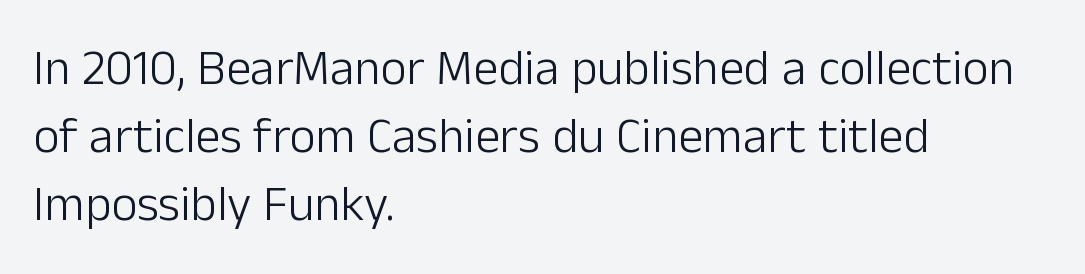
{"serif": "no", "italic": "no", "bold": "no", "weight": "light", "width": "normal", "stroke_contrast": "low", "x_height": "medium", "monospaced": "no", "underline": "no", "align": "left", "line_spacing": "normal", "line_spacing_ratio": 1.36, "letter_spacing": "normal", "letter_spacing_em": 0.0, "glyph_px": 50}
